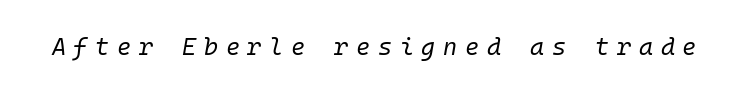
Tall strokes in this sample are angled rather than plumb. The specimen omits any rule beneath the text block's lines. Caption: expanded tracking, letters set apart. The letters look calm and open, with moderate or lighter stems.
